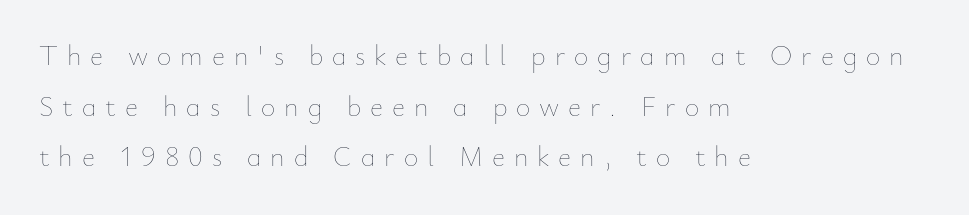
The image shows 28 px thin type, upright; set left-aligned, line spacing 1.81x, unusually wide letter spacing (+0.32 em), not underlined; low stroke contrast and a small x-height.
